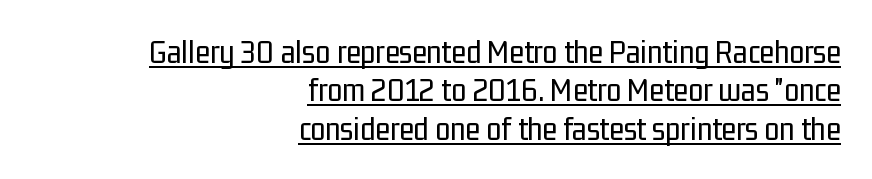
This rendering employs a face without finishing strokes, i.e., a sans-serif. The glyphs are accompanied by a horizontal stroke just below them. In terms of posture, this sample is upright. Horizontal alignment here is rightward, an uncommon choice for prose. You could call the tracking neutral — neither tight nor loose.
